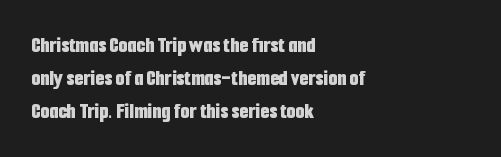
This sample keeps an unexceptional amount of space between lines. Strokes here are thick enough to call this a true bold. A student would call this left alignment; a typographer would say flush left, rag right. You can tell it's not italic because the verticals are truly vertical.
